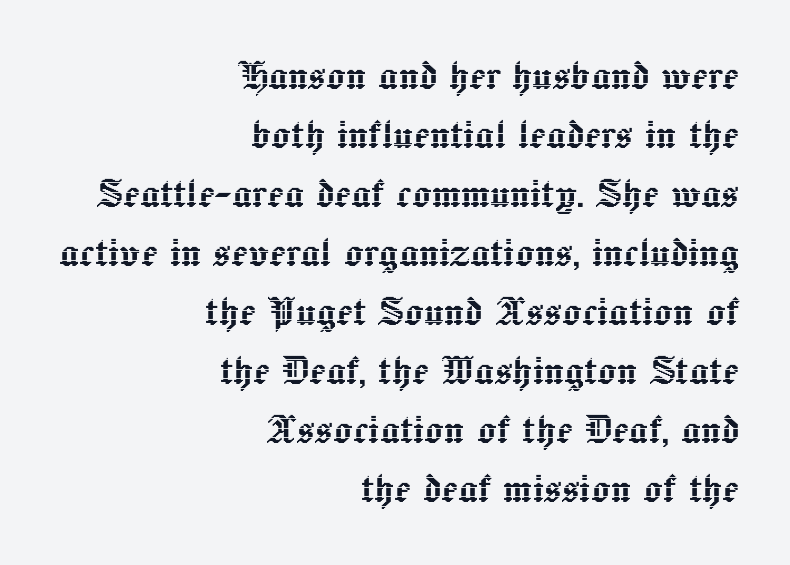
The image shows 48 px text type, upright; set right-aligned, line spacing 1.23x, normal letter spacing, not underlined; a medium x-height.
